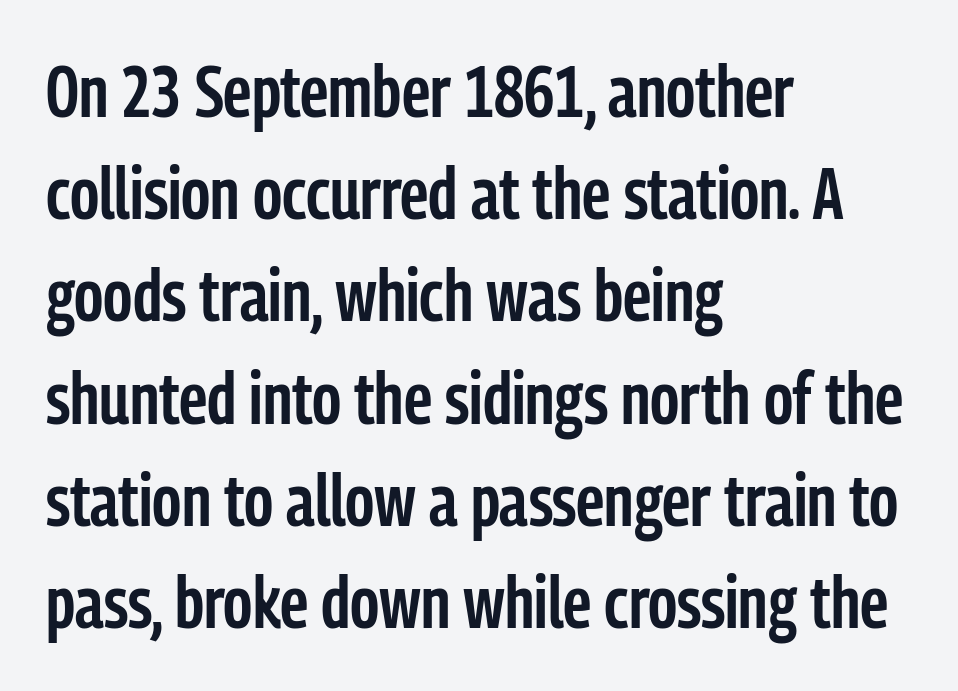
Q: Is the text bold? A: Semi-bold.
Q: Is the text italic (slanted)? A: No, it is upright.
Q: Is the typeface a serif or a sans-serif typeface? A: Sans-serif.
Q: Is the text underlined? A: No.
Q: How is the paragraph aligned? A: Left-aligned.
Q: Is the spacing between letters normal or unusually wide? A: Normal.
Q: Is the spacing between lines tight, normal or loose? A: Normal.
Q: Width (condensed, normal, or wide)? A: Condensed.
Q: Stroke contrast? A: Low.
Q: x-height? A: Medium.
Q: Monospaced? A: No.
